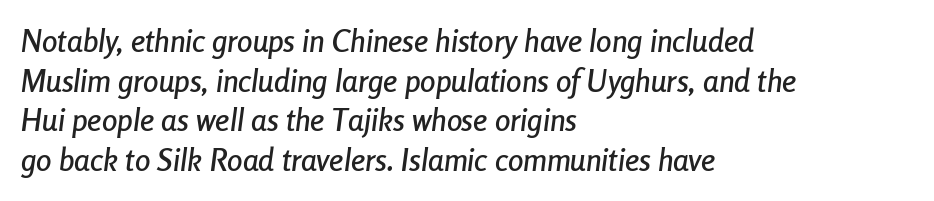
Think of a printed novel: that variable character pitch is what you see here. The tracking reads as untouched default to a designer's eye. Notice how the stems are inclined rather than vertical — that's the hallmark of italics. The block of text has a typical density, with ordinary space between rows.
